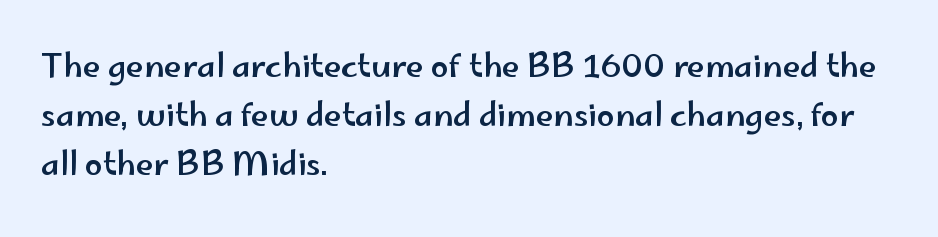
Every stem runs plumb, perpendicular to the baseline. Here the designer chose a conventional face with non-uniform glyph widths. Beneath every word, the page is bare. Between one letter and the next there's only the usual sliver of space. Baseline-to-baseline distance is the conventional proportion of letter height. Are there feet on the stems? There aren't — it's a sans.
